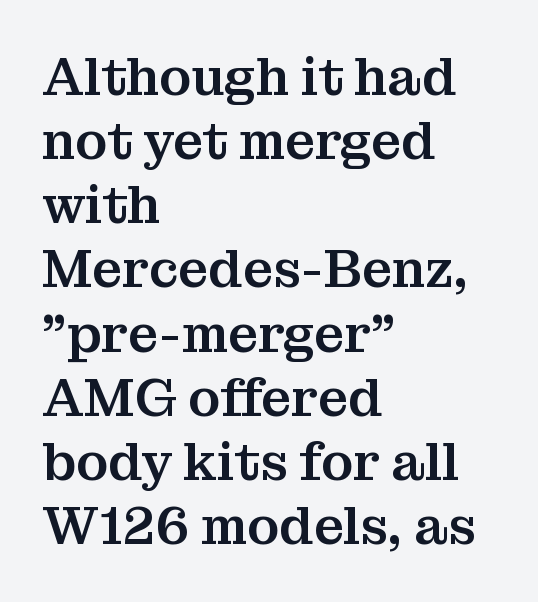
You could not count columns in this text — the font is proportionally spaced. The text block is weighted toward the left margin, trailing off unevenly rightward. Look at the bottom of the vertical strokes: they flare into serifs here. The type is set solid horizontally, with unmodified tracking.
